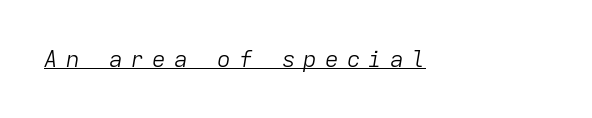
The letters look calm and open, with moderate or lighter stems. Is there an underline? Yes — a line sits under the letters. The face used here has a pronounced slope to its letters. The tracking reads as deliberately expanded to a designer's eye.
